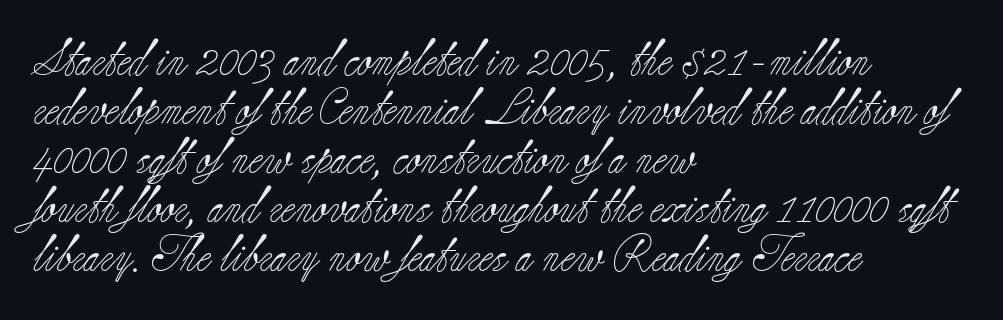
{"serif": "yes", "bold": "no", "weight": "light", "width": "normal", "stroke_contrast": "low", "x_height": "small", "monospaced": "no", "underline": "no", "align": "left", "line_spacing": "normal", "line_spacing_ratio": 1.36, "letter_spacing": "normal", "letter_spacing_em": 0.0, "glyph_px": 36}
